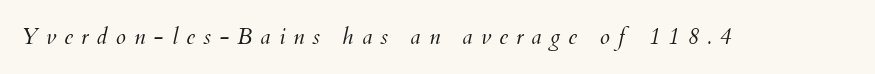
The image shows 23 px text type, italic (leaning right); set unusually wide letter spacing (+0.35 em), not underlined.
